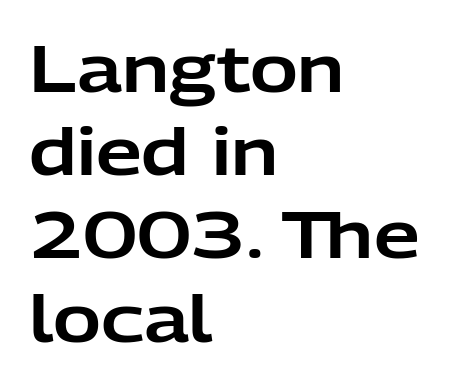
{"serif": "no", "italic": "no", "width": "normal", "stroke_contrast": "low", "x_height": "medium", "monospaced": "no", "underline": "no", "align": "left", "line_spacing": "normal", "line_spacing_ratio": 1.28, "letter_spacing": "normal", "letter_spacing_em": 0.0, "glyph_px": 65}
